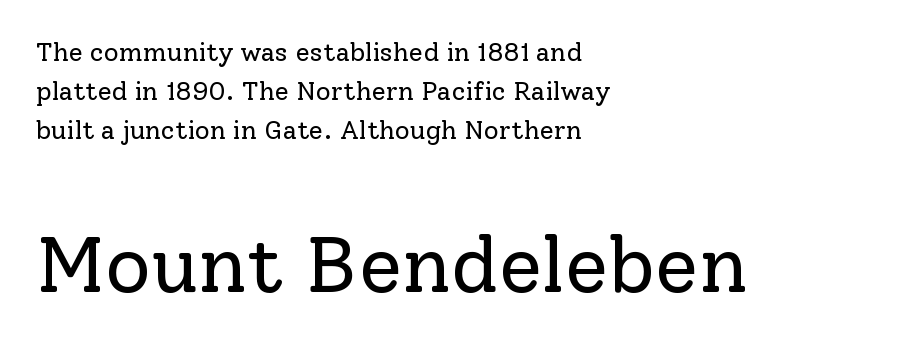
Tracking value appears to be zero — textbook default spacing. The zone under the glyphs is completely vacant. Note: smaller setting up top, larger setting below. Posture: upright roman.
